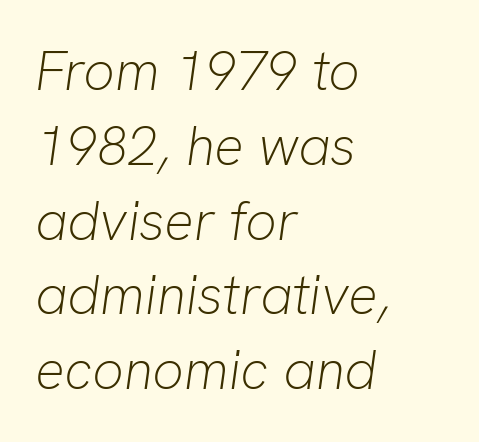
Would a proofreader flag this as italicized? Yes. Leftover space on each line is placed entirely after the last word. A normal amount of white space separates one row of letters from the next. The line texture is even and compact thanks to regular tracking. This reads as an unemphasized weight, regular at the heaviest.
